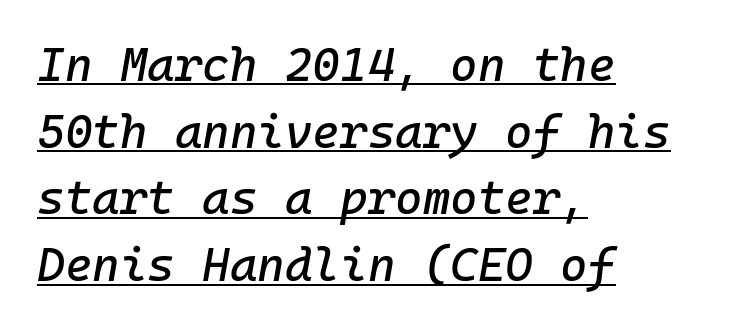
The designer left line spacing at the default. The rag falls on the right side of this text block. This sample has the even, mechanical cadence of fixed-width lettering. The gaps between neighbouring characters are ordinary and unremarkable. Honestly, the underline is the first thing you notice here.
